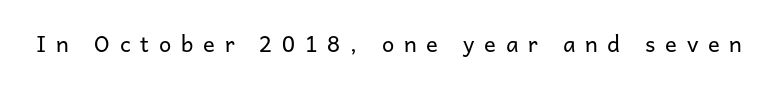
Caption: face not bold, strokes unweighted. Every character sits straight up, as roman type does. Letter spacing: wide. Nobody drew a line under any word here.
